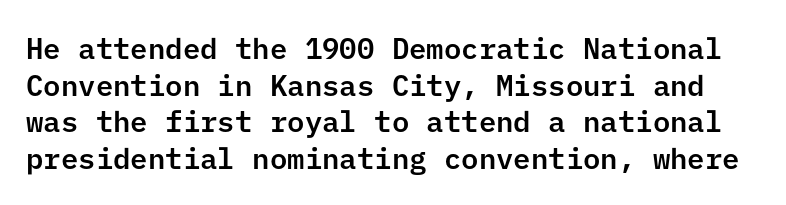
The face used here is rendered with its standard letterfit. Evenly set lines give the paragraph a standard silhouette. Only glyphs here, with clear space below each row. Stroke terminals: plain, sans-serif. The axis of the letterforms is exactly vertical.
